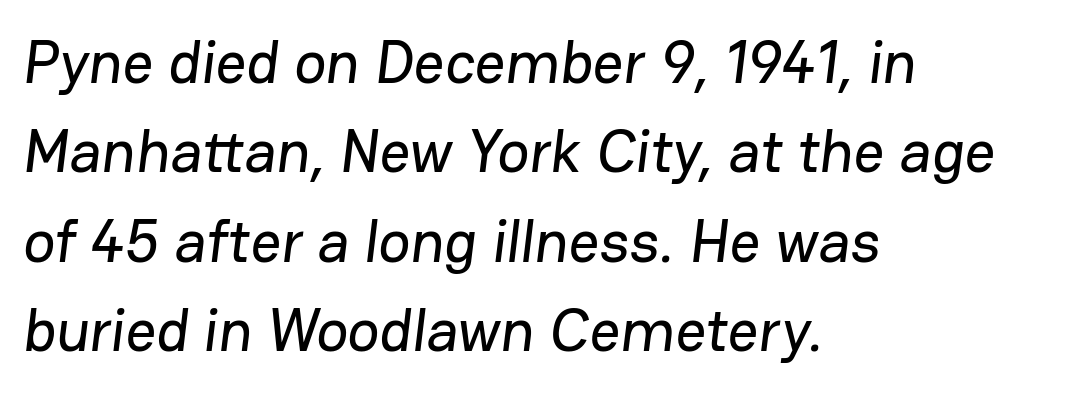
Q: Is the typeface a serif or a sans-serif typeface? A: Sans-serif.
Q: Is the text underlined? A: No.
Q: How is the paragraph aligned? A: Left-aligned.
Q: Is the spacing between letters normal or unusually wide? A: Normal.
Q: Is the spacing between lines tight, normal or loose? A: Normal.
Q: Width (condensed, normal, or wide)? A: Normal.
Q: Stroke contrast? A: Low.
Q: x-height? A: Medium.
Q: Monospaced? A: No.
